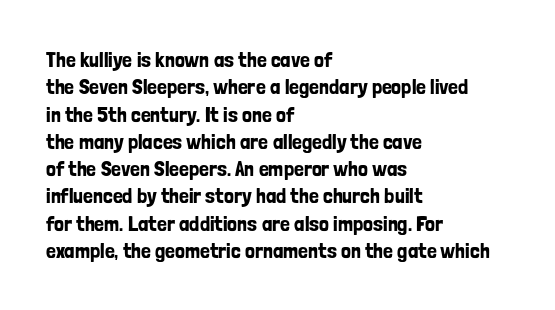
The lines are quadded left. Bare-footed words on every line. Notice how the stems are strictly vertical — no italics here. The gaps between neighbouring characters are ordinary and unremarkable.
